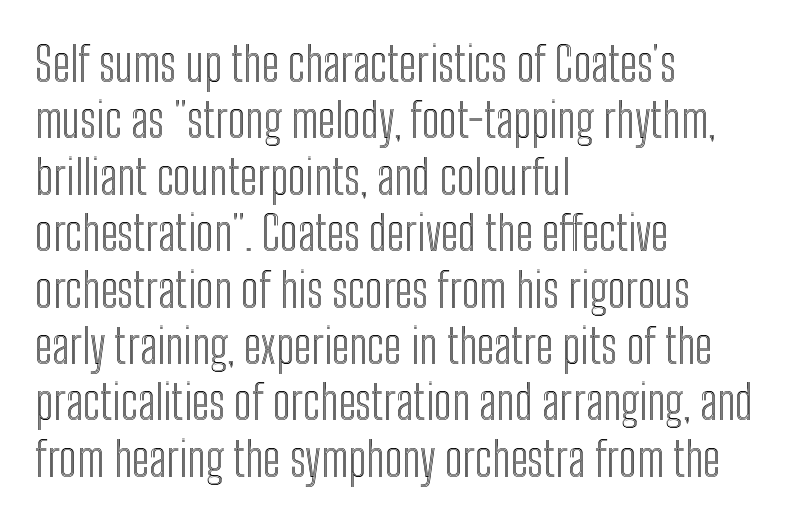
{"italic": "no", "width": "condensed", "x_height": "medium", "monospaced": "no", "underline": "no", "align": "left", "line_spacing_ratio": 1.2, "letter_spacing": "normal", "letter_spacing_em": 0.0, "glyph_px": 47}
